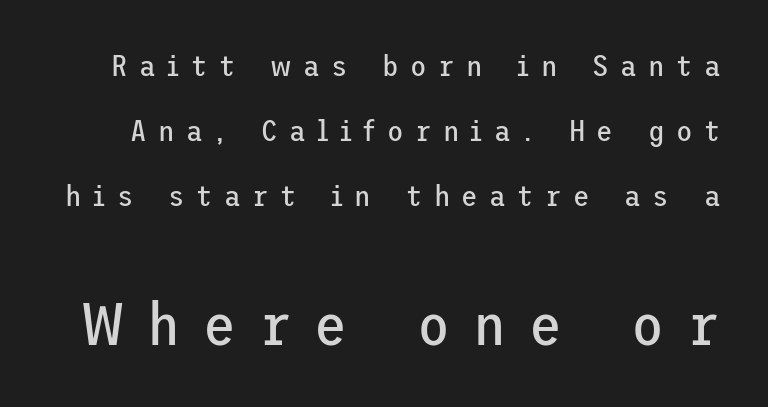
The image shows 60 px regular-weight sans-serif type, upright; set loose line spacing (2.16x), unusually wide letter spacing (+0.38 em), not underlined; the second (bottom) block is 2.0x larger; low stroke contrast and a medium x-height.
